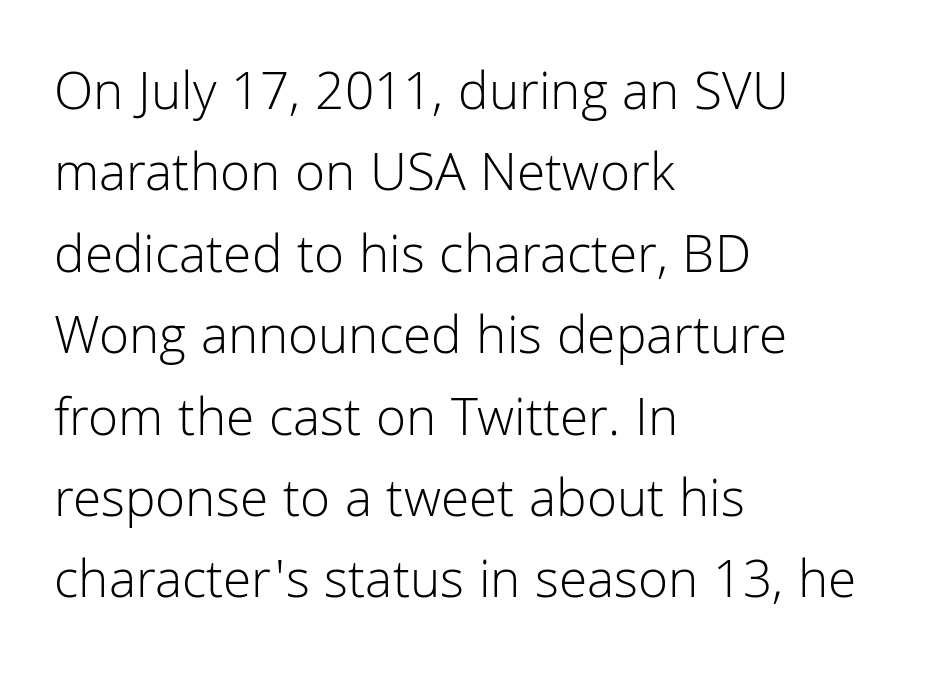
{"serif": "no", "italic": "no", "bold": "no", "weight": "light", "width": "normal", "stroke_contrast": "low", "x_height": "medium", "monospaced": "no", "underline": "no", "align": "left", "line_spacing": "normal", "line_spacing_ratio": 1.48, "letter_spacing": "normal", "letter_spacing_em": 0.0, "glyph_px": 55}
